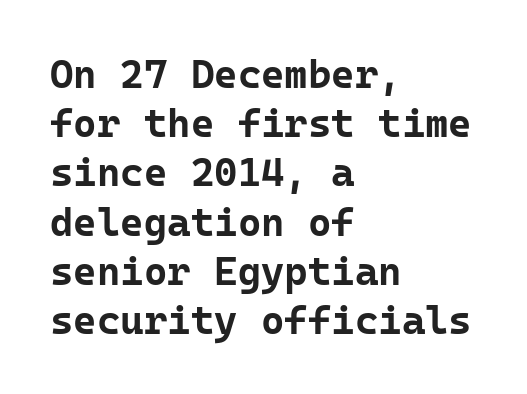
The image shows 40 px bold sans-serif type, upright, monospaced; set left-aligned, line spacing 1.23x, normal letter spacing, not underlined; low stroke contrast and a medium x-height.
